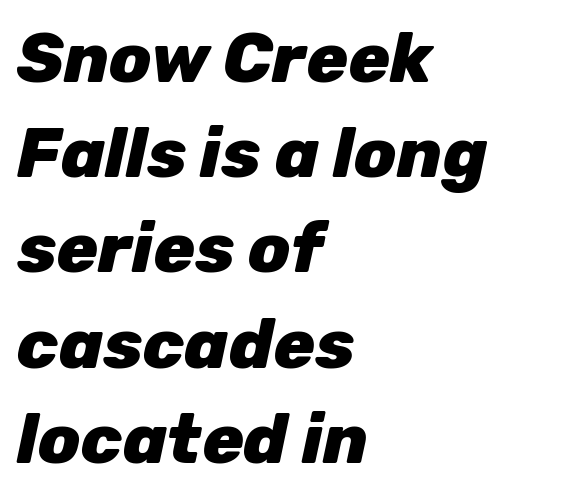
Glance below the letters and you will spot only blank space. Italic? Definitely — the glyphs are oblique. Note the varied advance widths — an 'i' is clearly narrower than an 'm'. The block of text has a typical density, with ordinary space between rows.
